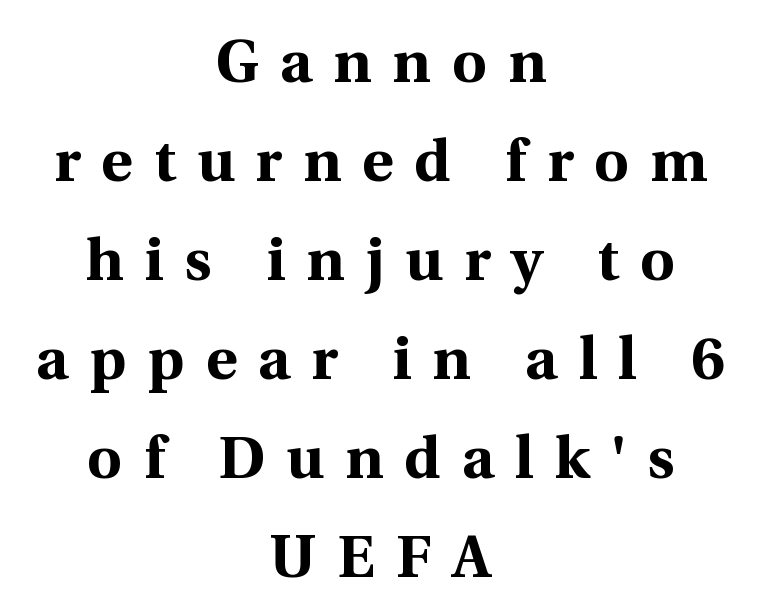
The image shows 60 px bold serif type, upright; set centered, normal line spacing (1.65x), unusually wide letter spacing (+0.35 em), not underlined; a medium x-height.
